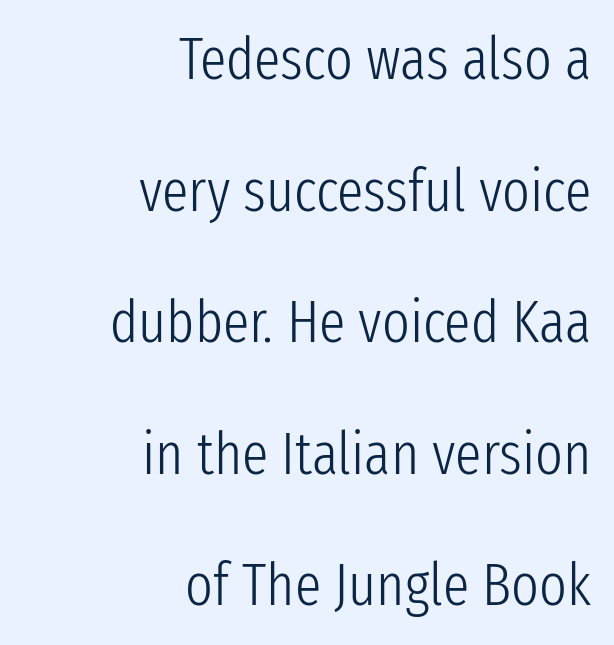
The image shows 59 px light, condensed sans-serif type, upright; set right-aligned, loose line spacing (2.23x), normal letter spacing, not underlined; low stroke contrast and a medium x-height.
